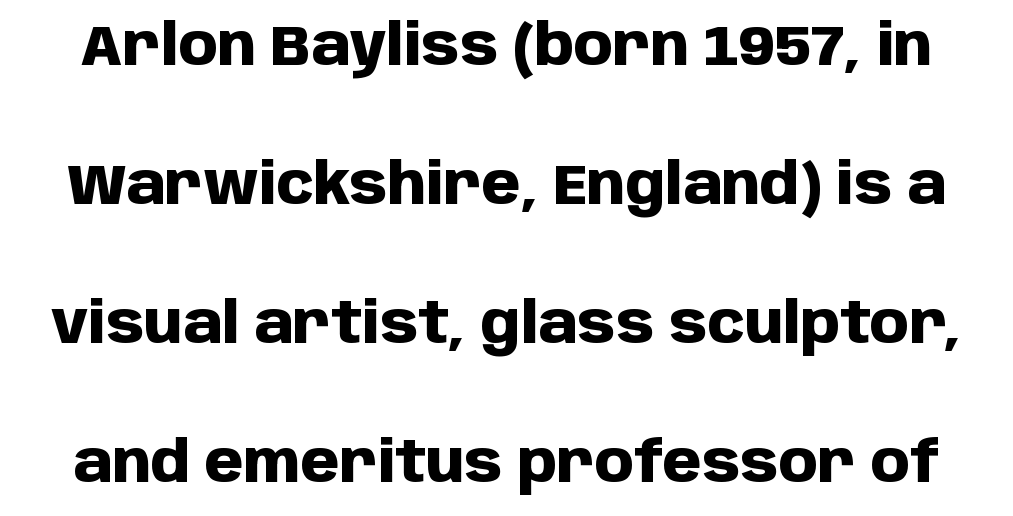
{"serif": "no", "italic": "no", "bold": "yes", "weight": "heavy", "width": "normal", "stroke_contrast": "low", "x_height": "large", "monospaced": "no", "underline": "no", "line_spacing": "loose", "line_spacing_ratio": 2.48, "letter_spacing": "normal", "letter_spacing_em": 0.0, "glyph_px": 56}
